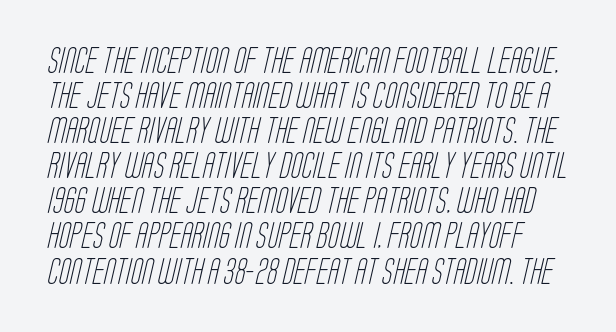
The font sits on the lighter half of the weight spectrum, regular included. Beneath every word, the page is bare. The designer left line spacing at the default. Between one letter and the next there's only the usual sliver of space.
